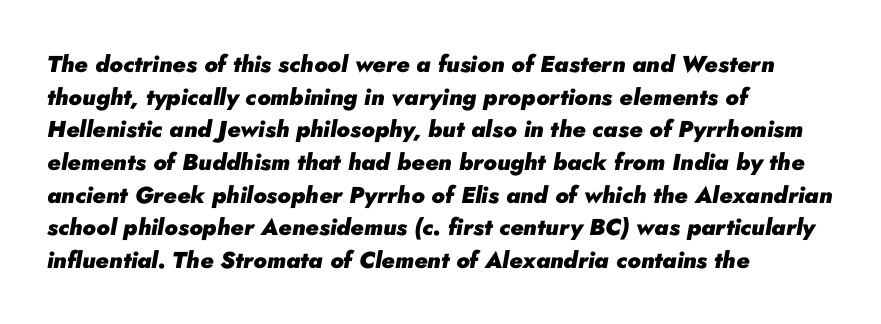
Q: Is the text bold? A: Yes.
Q: Is the text italic (slanted)? A: Yes, it leans right by about 10 degrees.
Q: Is the text underlined? A: No.
Q: How is the paragraph aligned? A: Left-aligned.
Q: Is the spacing between letters normal or unusually wide? A: Normal.
Q: Is the spacing between lines tight, normal or loose? A: Normal.
